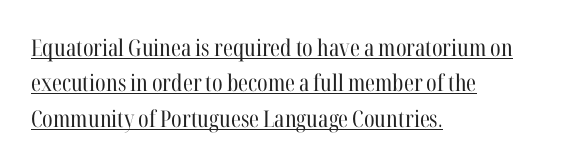
The image shows 23 px text type, upright; set left-aligned, normal line spacing (1.54x), normal letter spacing, underlined.
